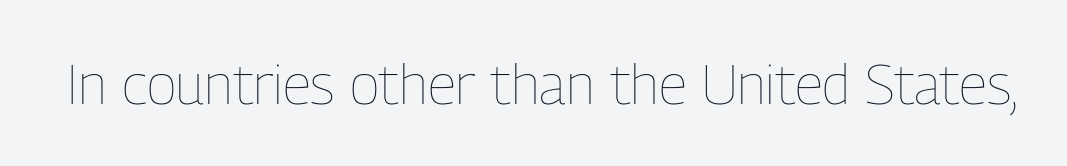
Q: Is the text bold? A: No.
Q: Is the text italic (slanted)? A: No, it is upright.
Q: Is the text underlined? A: No.
Q: Is the spacing between letters normal or unusually wide? A: Normal.
Q: Width (condensed, normal, or wide)? A: Condensed.
Q: Stroke contrast? A: Low.
Q: x-height? A: Medium.
Q: Monospaced? A: No.
